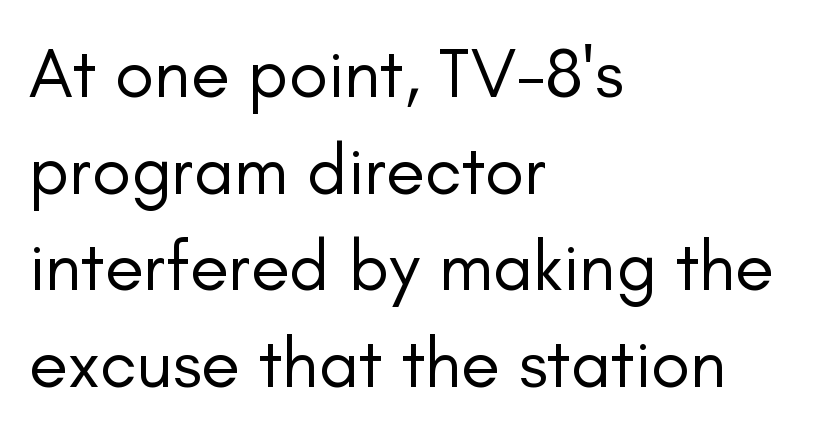
The rendering uses natural spacing where letterforms have individual widths. Glance below the letters and you will spot only blank space. The typeface has the unassuming heft of standard copy or less. Horizontal alignment here is leftward, the default for most running prose.
